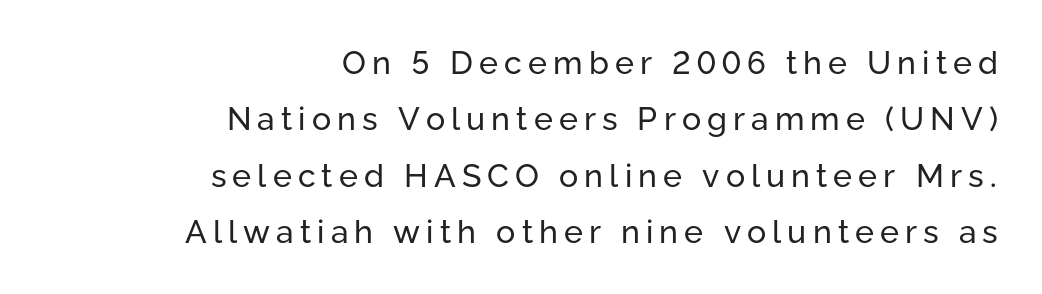
If you drew a line through each stem, it would be perfectly vertical. The font sits on the lighter half of the weight spectrum, regular included. The face used here is proportionally spaced, like ordinary book or web type. Letterform terminals end flat and unadorned throughout the passage. Horizontal alignment here is rightward, an uncommon choice for prose.
